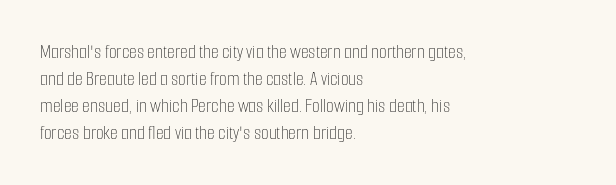
The image shows 20 px text type, upright; set left-aligned, normal line spacing (1.35x), normal letter spacing, not underlined.
